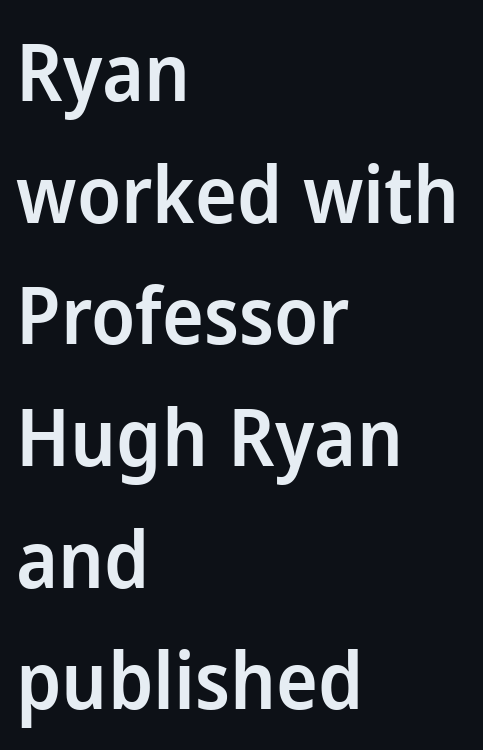
{"serif": "no", "italic": "no", "bold": "semi", "weight": "semibold", "width": "normal", "stroke_contrast": "low", "x_height": "medium", "monospaced": "no", "underline": "no", "align": "left", "line_spacing": "normal", "line_spacing_ratio": 1.54, "letter_spacing": "normal", "letter_spacing_em": 0.0, "glyph_px": 79}
